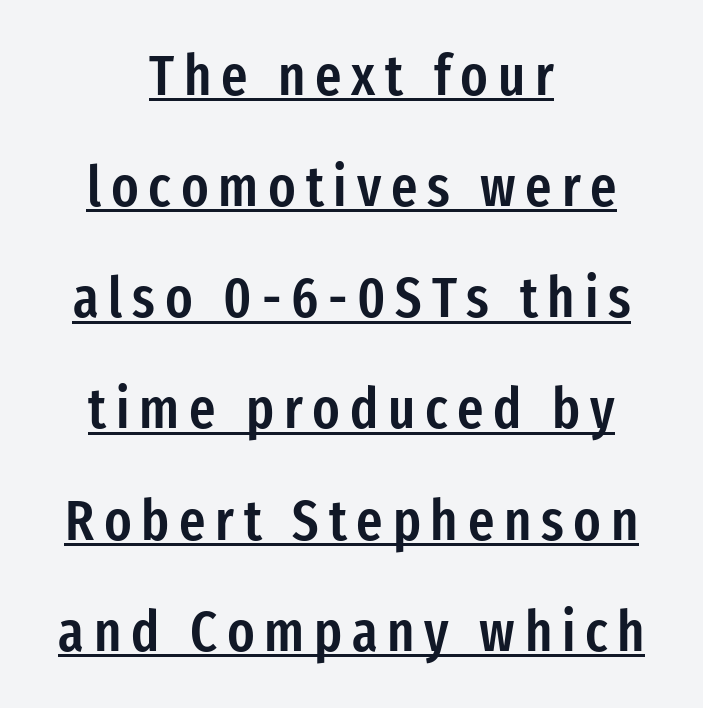
{"serif": "no", "italic": "no", "bold": "semi", "weight": "semibold", "width": "condensed", "stroke_contrast": "low", "x_height": "medium", "monospaced": "no", "underline": "yes", "align": "center", "line_spacing": "loose", "line_spacing_ratio": 1.95, "glyph_px": 57}
